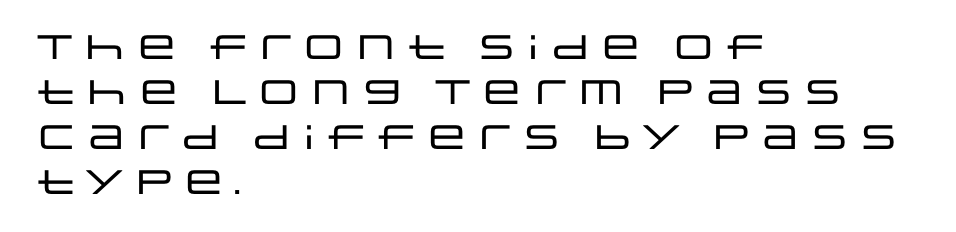
{"serif": "no", "italic": "no", "width": "wide", "stroke_contrast": "low", "x_height": "large", "monospaced": "no", "underline": "no", "align": "left", "line_spacing": "normal", "line_spacing_ratio": 1.32, "letter_spacing": "normal", "letter_spacing_em": 0.0, "glyph_px": 34}
